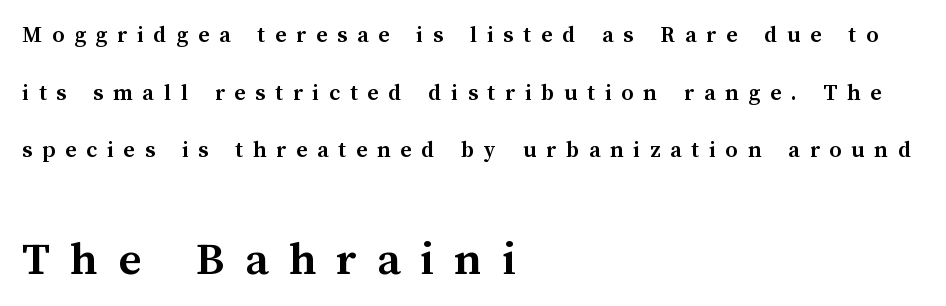
{"italic": "no", "bold": "yes", "weight": "semibold", "width": "normal", "stroke_contrast": "medium", "x_height": "medium", "monospaced": "no", "underline": "no", "align": "left", "line_spacing": "loose", "line_spacing_ratio": 2.4, "letter_spacing": "wide", "letter_spacing_em": 0.41, "larger_block": "second", "size_ratio": 2.04, "glyph_px": 49}
